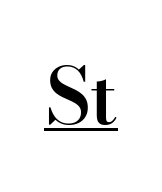
Varying glyph widths throughout — classic text-font behaviour. The letterforms sit shoulder to shoulder at normal distance. The letters stand straight up with perfectly vertical stems. A baseline rule has been typeset under these characters. Summary of weight: moderately heavy, a semibold.
